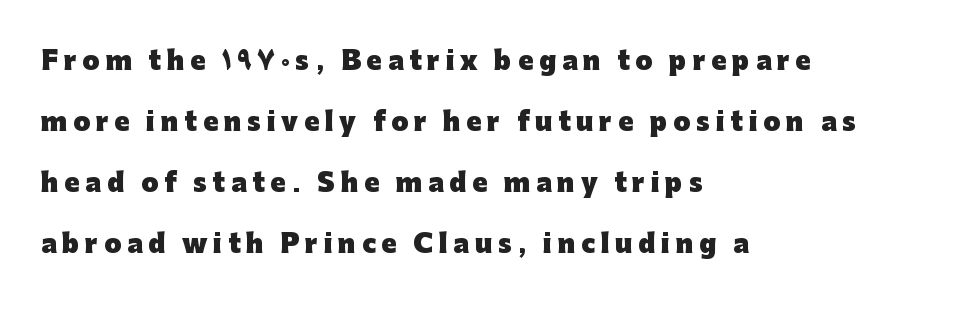
These lines stack with their left ends in a neat column. Substantial extra tracking has been applied to these lines. The space beneath each line is pristine and unruled. The passage shown is emphatically bold.
